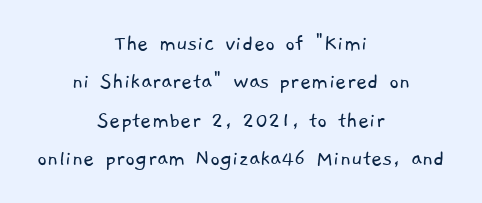
{"bold": "no", "underline": "no", "align": "center", "line_spacing": "normal", "line_spacing_ratio": 1.6, "letter_spacing": "normal", "letter_spacing_em": 0.0, "glyph_px": 24}
